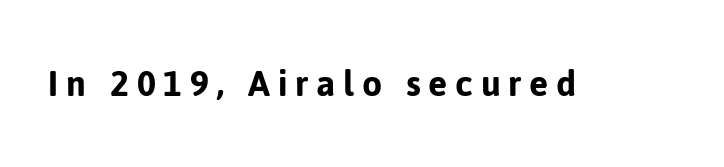
The image shows 41 px sans-serif type, upright; set not underlined; low stroke contrast and a medium x-height.
